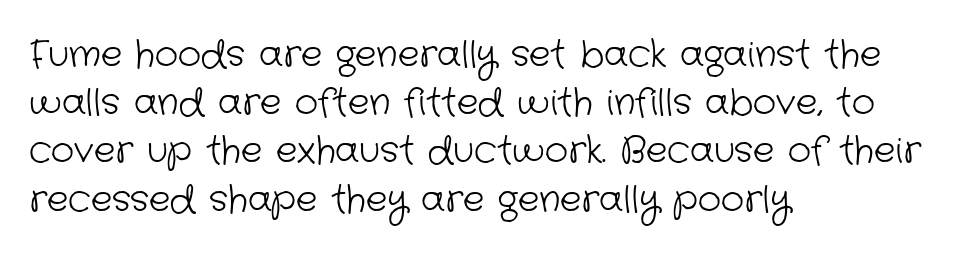
{"serif": "no", "bold": "no", "weight": "light", "width": "normal", "stroke_contrast": "low", "x_height": "medium", "monospaced": "no", "underline": "no", "align": "left", "line_spacing": "normal", "line_spacing_ratio": 1.34, "letter_spacing": "normal", "letter_spacing_em": 0.0, "glyph_px": 36}
